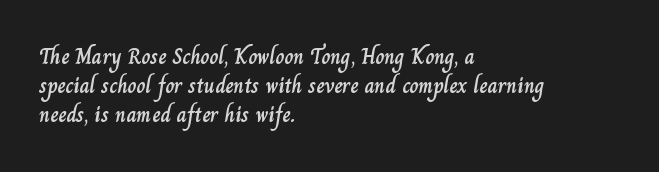
The image shows 22 px text type; set left-aligned, normal line spacing (1.32x), normal letter spacing, not underlined.
